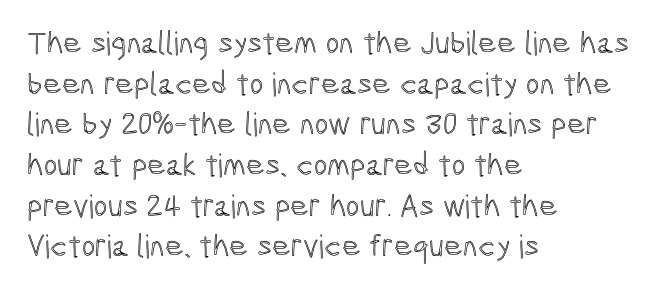
Q: Is the text italic (slanted)? A: No, it is upright.
Q: Is the text underlined? A: No.
Q: How is the paragraph aligned? A: Left-aligned.
Q: Is the spacing between letters normal or unusually wide? A: Normal.
Q: Is the spacing between lines tight, normal or loose? A: Normal.
Q: Width (condensed, normal, or wide)? A: Condensed.
Q: x-height? A: Medium.
Q: Monospaced? A: No.
